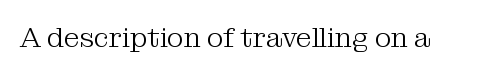
{"serif": "yes", "italic": "no", "bold": "no", "weight": "light", "width": "normal", "stroke_contrast": "medium", "x_height": "medium", "monospaced": "no", "underline": "no", "letter_spacing": "normal", "letter_spacing_em": 0.0, "glyph_px": 28}
